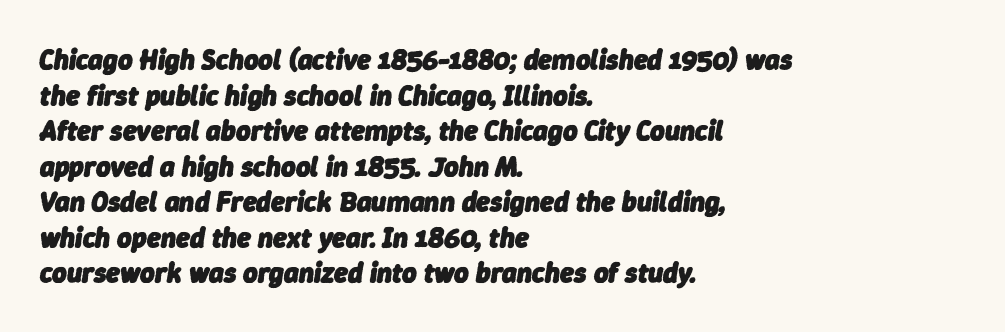
The image shows 28 px heavy type, italic (leaning right); set left-aligned, normal line spacing (1.27x), normal letter spacing, not underlined; low stroke contrast and a medium x-height.
